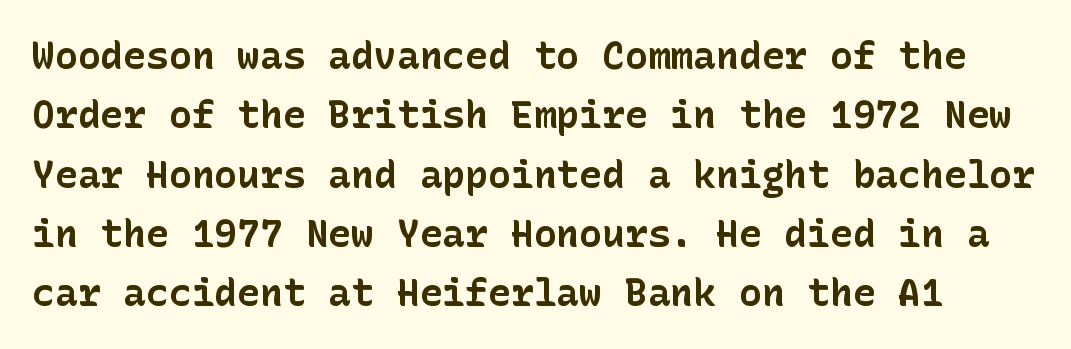
The image shows 38 px bold sans-serif type, upright; set normal line spacing (1.56x), normal letter spacing, not underlined; low stroke contrast and a medium x-height.
